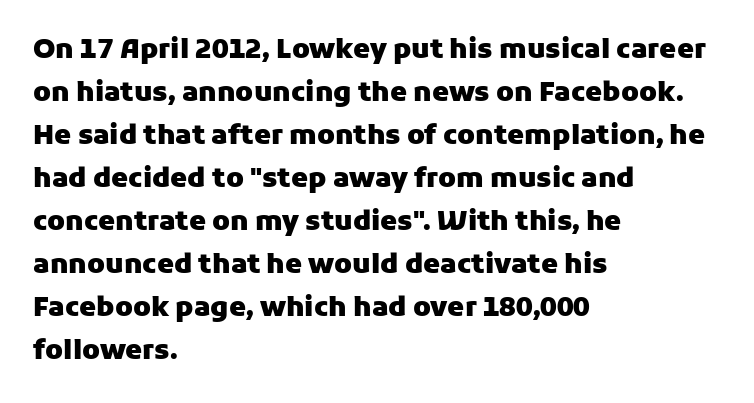
{"italic": "no", "bold": "yes", "underline": "no", "align": "left", "line_spacing": "normal", "line_spacing_ratio": 1.59, "letter_spacing": "normal", "letter_spacing_em": 0.0, "glyph_px": 27}
